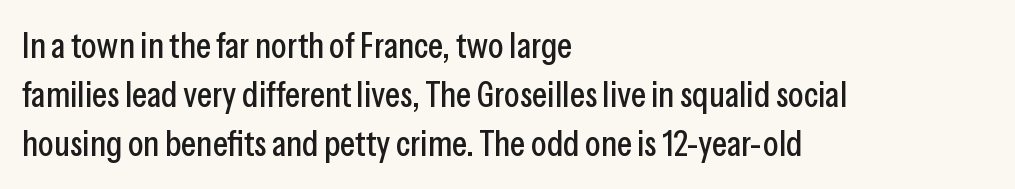
Q: Is the text italic (slanted)? A: No, it is upright.
Q: Is the typeface a serif or a sans-serif typeface? A: Sans-serif.
Q: Is the text underlined? A: No.
Q: How is the paragraph aligned? A: Left-aligned.
Q: Is the spacing between letters normal or unusually wide? A: Normal.
Q: Is the spacing between lines tight, normal or loose? A: Normal.
Q: Width (condensed, normal, or wide)? A: Condensed.
Q: Stroke contrast? A: Low.
Q: x-height? A: Medium.
Q: Monospaced? A: No.
